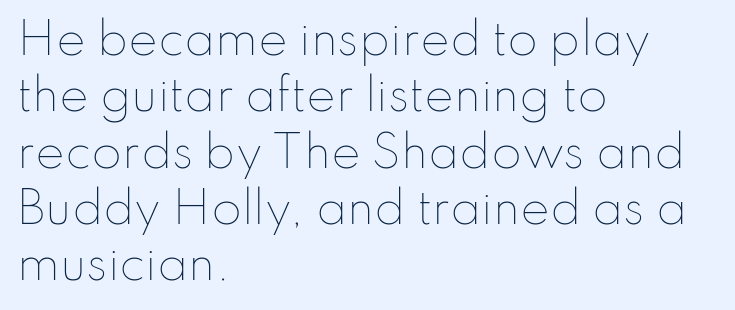
Q: Is the text bold? A: No.
Q: Is the text italic (slanted)? A: No, it is upright.
Q: Is the text underlined? A: No.
Q: How is the paragraph aligned? A: Left-aligned.
Q: Is the spacing between letters normal or unusually wide? A: Normal.
Q: Is the spacing between lines tight, normal or loose? A: Normal.
Q: Width (condensed, normal, or wide)? A: Normal.
Q: Stroke contrast? A: Low.
Q: x-height? A: Small.
Q: Monospaced? A: No.
